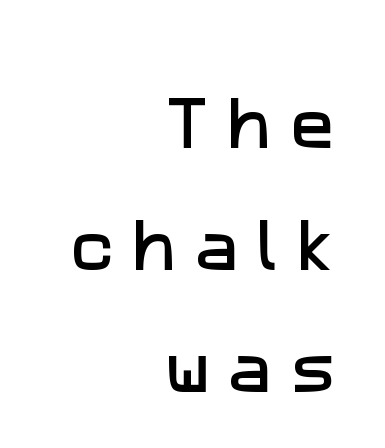
{"serif": "no", "width": "normal", "stroke_contrast": "low", "x_height": "medium", "monospaced": "no", "underline": "no", "align": "right", "line_spacing": "loose", "line_spacing_ratio": 2.1, "letter_spacing": "wide", "letter_spacing_em": 0.32, "glyph_px": 58}
